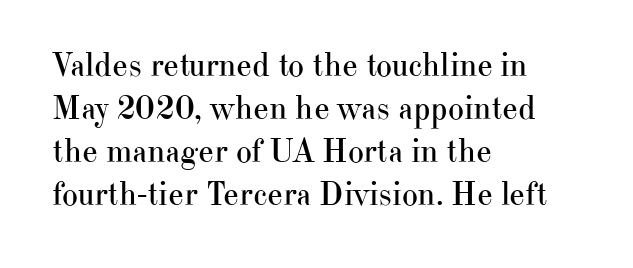
Q: Is the text bold? A: No.
Q: Is the text italic (slanted)? A: No, it is upright.
Q: Is the typeface a serif or a sans-serif typeface? A: Serif.
Q: Is the text underlined? A: No.
Q: How is the paragraph aligned? A: Left-aligned.
Q: Is the spacing between letters normal or unusually wide? A: Normal.
Q: Is the spacing between lines tight, normal or loose? A: Normal.
Q: Width (condensed, normal, or wide)? A: Normal.
Q: Stroke contrast? A: High.
Q: x-height? A: Small.
Q: Monospaced? A: No.
